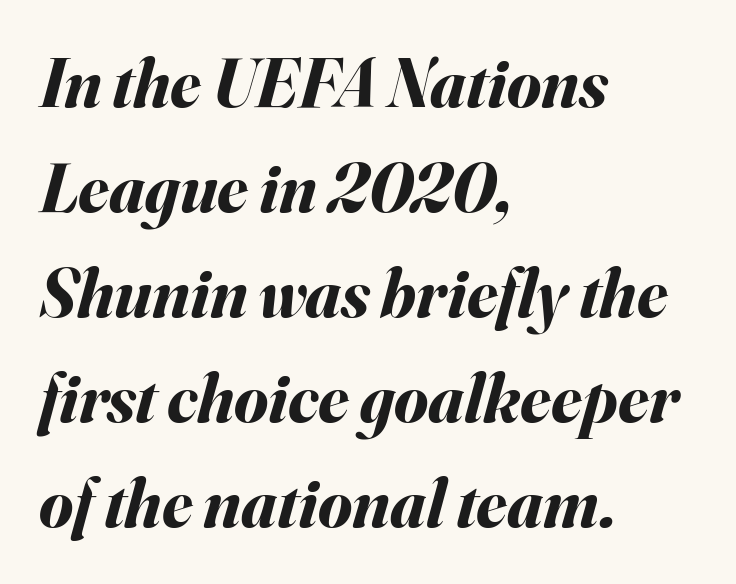
{"italic": "yes", "lean": "right", "slant_degrees": 16, "bold": "yes", "weight": "bold", "width": "normal", "stroke_contrast": "medium", "x_height": "small", "monospaced": "no", "underline": "no", "align": "left", "line_spacing": "normal", "line_spacing_ratio": 1.52, "letter_spacing": "normal", "letter_spacing_em": 0.0, "glyph_px": 69}
